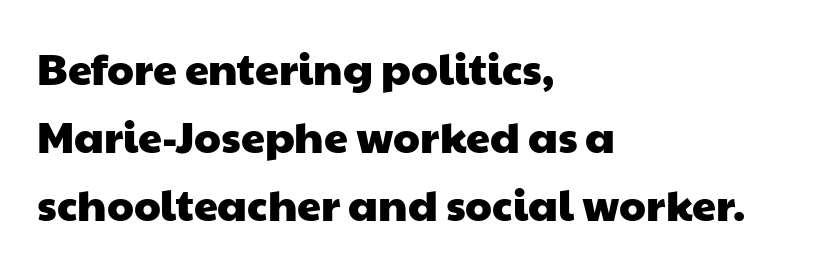
{"serif": "no", "width": "wide", "stroke_contrast": "low", "x_height": "medium", "monospaced": "no", "underline": "no", "align": "left", "line_spacing": "normal", "line_spacing_ratio": 1.58, "letter_spacing": "normal", "letter_spacing_em": 0.0, "glyph_px": 43}
